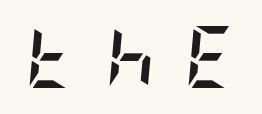
The image shows 62 px semibold, condensed type, italic (leaning right); set unusually wide letter spacing (+0.47 em), not underlined; low stroke contrast and a large x-height.
